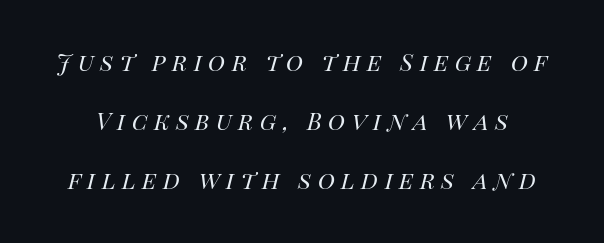
If you measured baseline to baseline, you'd find a long distance. You could only call the tracking loose — the letters float apart. The glyphs are unaccompanied by any horizontal stroke below them. Tall strokes in this sample are angled rather than plumb. Varying glyph widths throughout — classic text-font behaviour.
